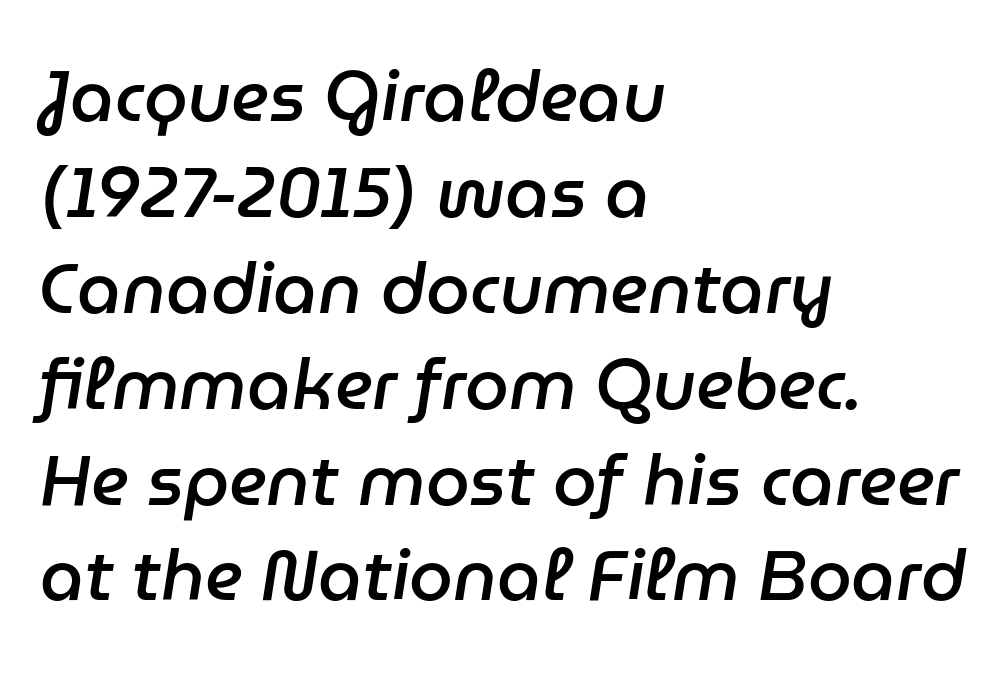
{"italic": "yes", "lean": "right", "slant_degrees": 9, "bold": "semi", "weight": "semibold", "width": "normal", "stroke_contrast": "low", "x_height": "medium", "monospaced": "no", "underline": "no", "align": "left", "line_spacing": "normal", "line_spacing_ratio": 1.37, "letter_spacing": "normal", "letter_spacing_em": 0.0, "glyph_px": 70}
